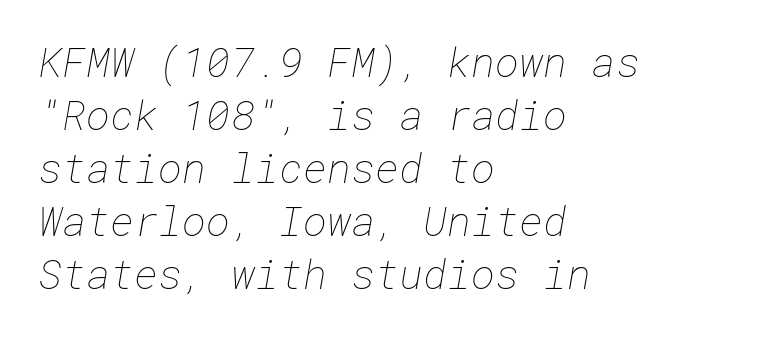
Notice how the passage keeps a crisp vertical edge on the left only. The gaps between neighbouring characters are ordinary and unremarkable. The strokes are not fattened; the text isn't bold. Only glyphs here, with clear space below each row. The designer left line spacing at the default.
